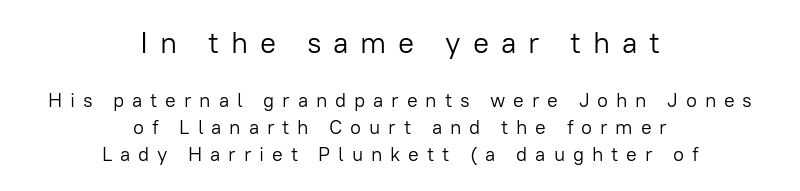
The earlier block is typeset at a bigger size than the later block. Note the varied advance widths — an 'i' is clearly narrower than an 'm'. The lines are quadded center. Serif or sans? Sans — the stroke terminals are bare.
